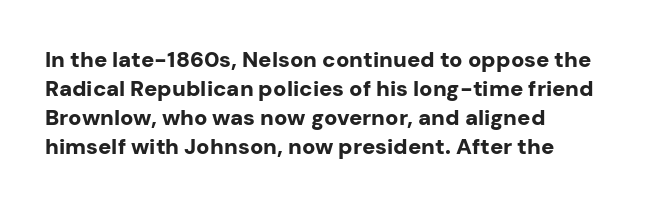
Q: Is the text bold? A: Yes.
Q: Is the text italic (slanted)? A: No, it is upright.
Q: Is the text underlined? A: No.
Q: How is the paragraph aligned? A: Left-aligned.
Q: Is the spacing between letters normal or unusually wide? A: Normal.
Q: Is the spacing between lines tight, normal or loose? A: Normal.
